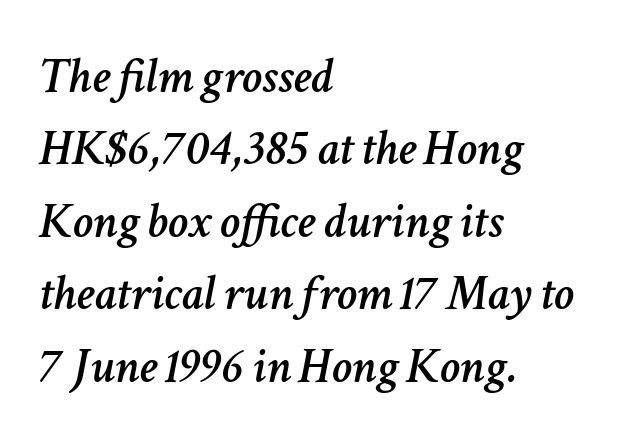
These lines are rendered in a variable-pitch font. The rows are spaced the way most documents space them. The whole block is typeset with a tilt. A typesetter would call this zero additional tracking. The lines are quadded left.
